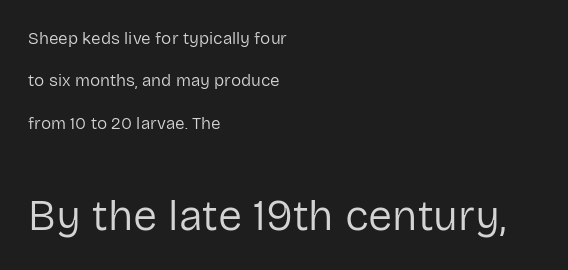
Grotesque or geometric, the face here clearly has no serifs. Visually, the bottom section dominates because its glyphs are scaled up. It's the straight-up-and-down kind of type. If you drew a ruler down the left edge, every line would touch it.
